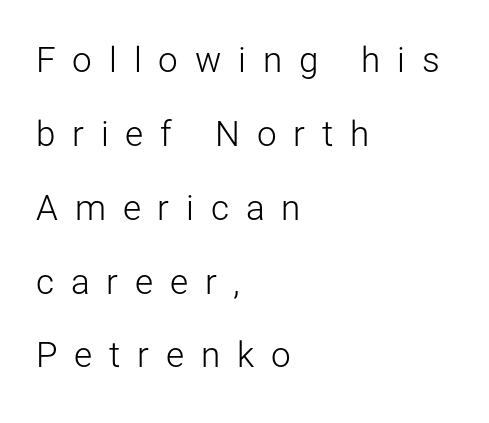
Q: Is the text bold? A: No.
Q: Is the text italic (slanted)? A: No, it is upright.
Q: Is the typeface a serif or a sans-serif typeface? A: Sans-serif.
Q: Is the text underlined? A: No.
Q: How is the paragraph aligned? A: Left-aligned.
Q: Is the spacing between letters normal or unusually wide? A: Unusually wide.
Q: Is the spacing between lines tight, normal or loose? A: Loose.
Q: Width (condensed, normal, or wide)? A: Normal.
Q: Stroke contrast? A: Low.
Q: x-height? A: Medium.
Q: Monospaced? A: No.
